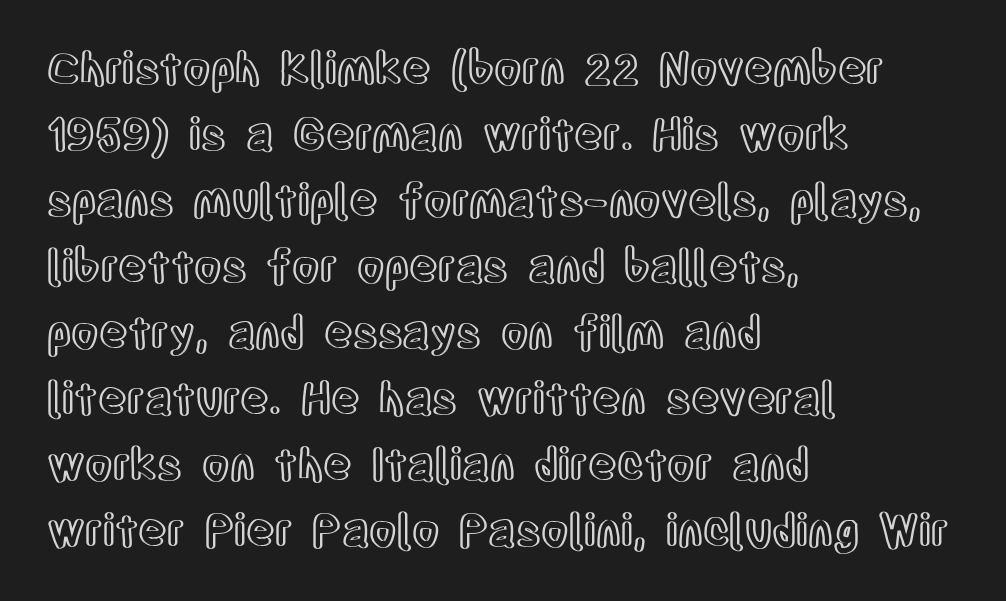
Q: Is the text italic (slanted)? A: No, it is upright.
Q: Is the text underlined? A: No.
Q: How is the paragraph aligned? A: Left-aligned.
Q: Is the spacing between letters normal or unusually wide? A: Normal.
Q: Is the spacing between lines tight, normal or loose? A: Normal.
Q: Width (condensed, normal, or wide)? A: Condensed.
Q: x-height? A: Large.
Q: Monospaced? A: No.
